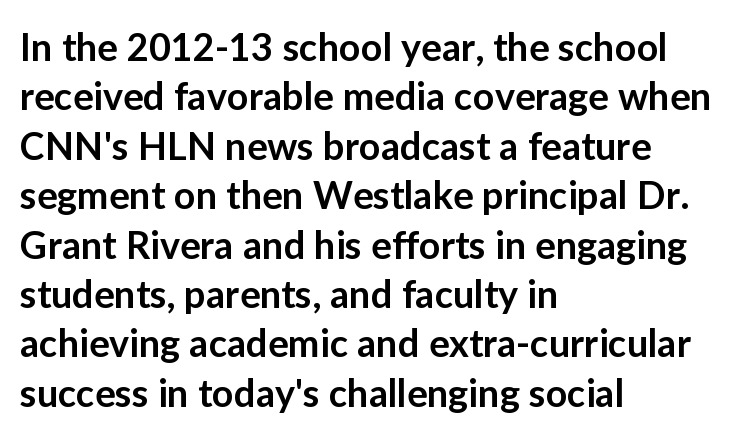
Q: Is the text bold? A: Semi-bold.
Q: Is the text italic (slanted)? A: No, it is upright.
Q: Is the typeface a serif or a sans-serif typeface? A: Sans-serif.
Q: Is the text underlined? A: No.
Q: How is the paragraph aligned? A: Left-aligned.
Q: Is the spacing between letters normal or unusually wide? A: Normal.
Q: Is the spacing between lines tight, normal or loose? A: Normal.
Q: Width (condensed, normal, or wide)? A: Normal.
Q: Stroke contrast? A: Low.
Q: x-height? A: Medium.
Q: Monospaced? A: No.
